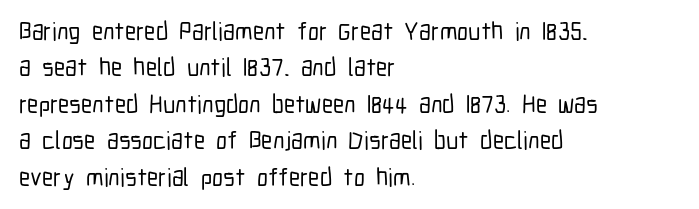
The image shows 25 px text type, upright; set left-aligned, normal line spacing (1.46x), normal letter spacing, not underlined.
